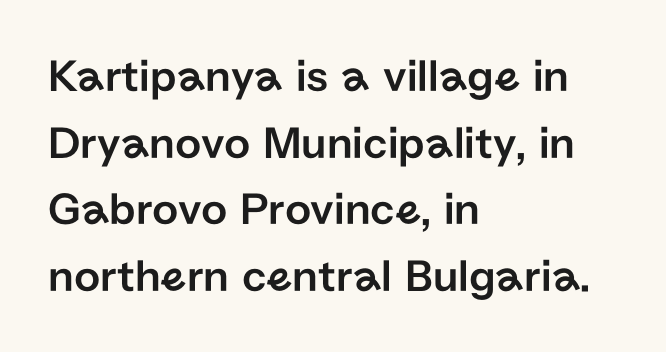
{"serif": "no", "italic": "no", "width": "normal", "stroke_contrast": "low", "x_height": "medium", "monospaced": "no", "underline": "no", "align": "left", "line_spacing": "normal", "line_spacing_ratio": 1.45, "letter_spacing": "normal", "letter_spacing_em": 0.0, "glyph_px": 46}
